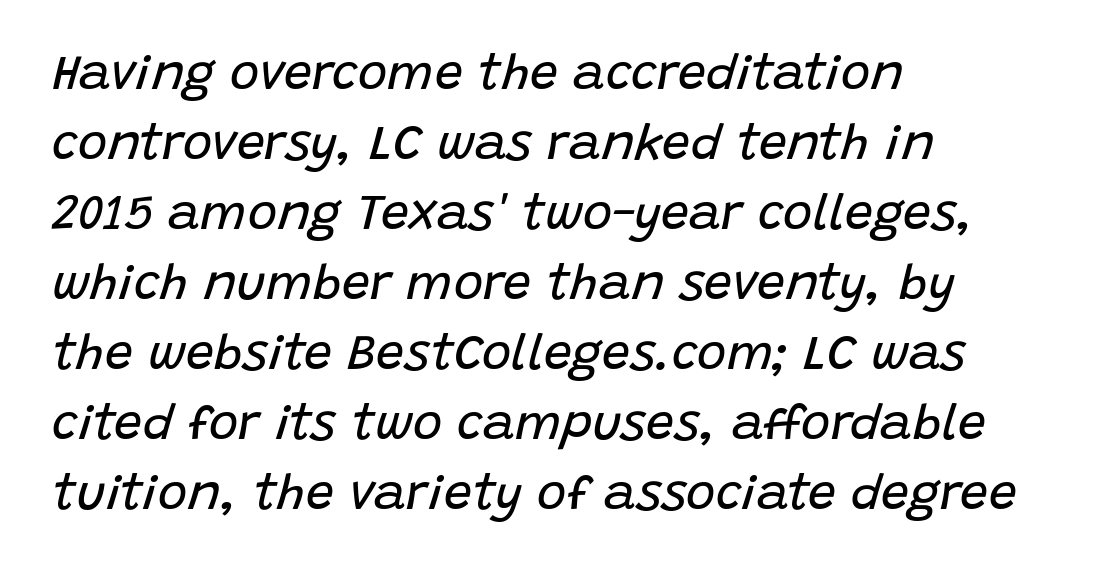
{"italic": "yes", "lean": "right", "slant_degrees": 15, "bold": "no", "weight": "regular", "width": "normal", "stroke_contrast": "low", "x_height": "large", "monospaced": "no", "underline": "no", "align": "left", "line_spacing": "normal", "line_spacing_ratio": 1.4, "letter_spacing": "normal", "letter_spacing_em": 0.0, "glyph_px": 50}
